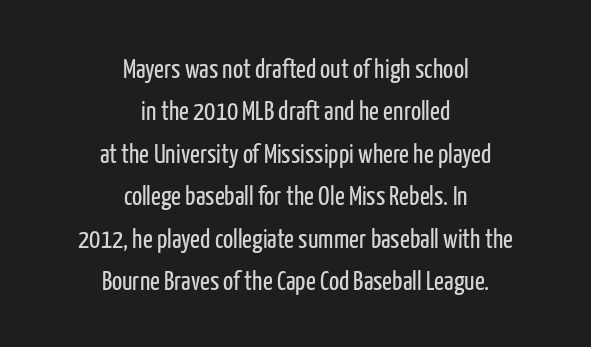
Horizontal bands of white between lines are of average thickness. Does the copy run flush right? No — it is centered line by line. There is no visible air inserted between adjacent glyphs. The letters stand straight up with perfectly vertical stems. Caption: face not bold, strokes unweighted. A clean baseline with only descenders dipping below it.
